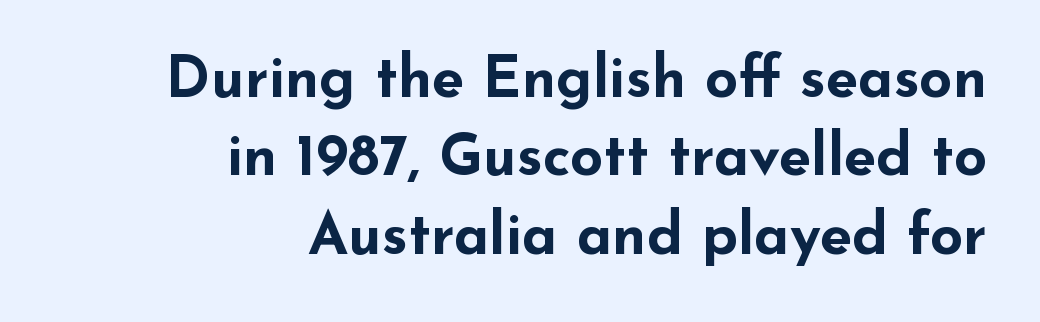
The face used here is rendered with its standard letterfit. The strokes are fattened all the way to bold. This rendering employs a face without finishing strokes, i.e., a sans-serif. Line ends are locked; line starts wander. Underline: absent.
